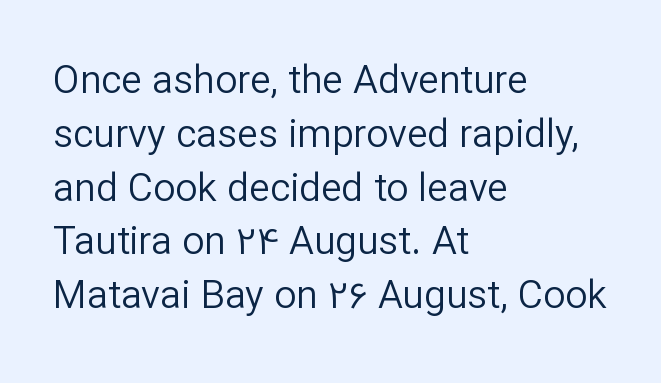
The image shows 39 px regular-weight sans-serif type, upright; set left-aligned, normal line spacing (1.38x), normal letter spacing, not underlined; low stroke contrast and a medium x-height.
